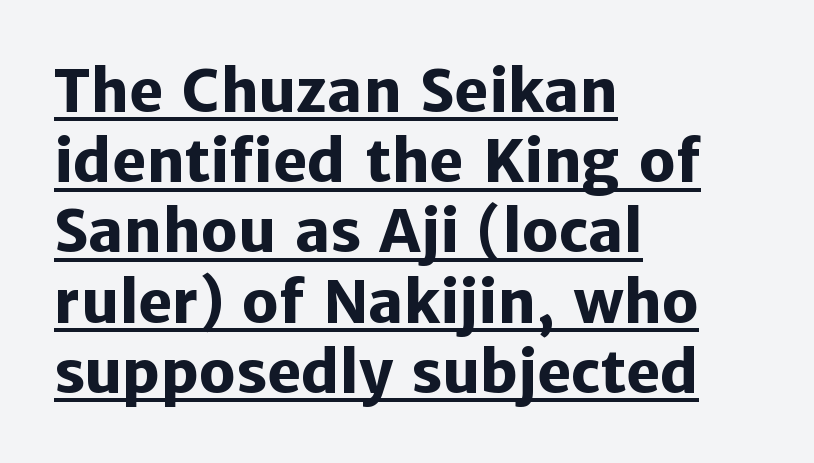
The image shows 58 px heavy sans-serif type, upright; set left-aligned, line spacing 1.21x, normal letter spacing, underlined; low stroke contrast and a medium x-height.
